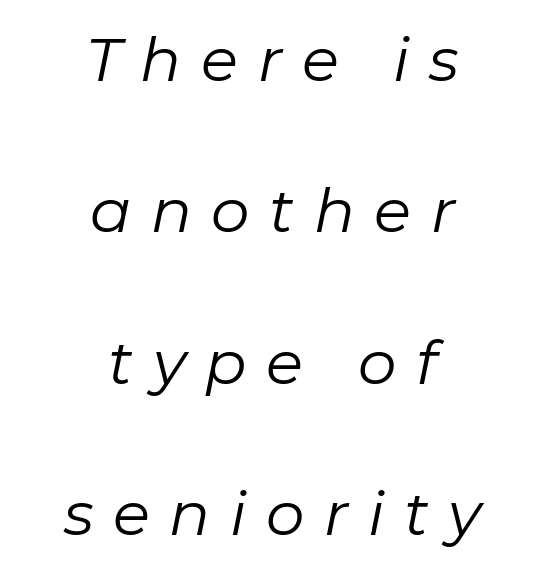
{"italic": "yes", "lean": "right", "slant_degrees": 11, "bold": "no", "weight": "regular", "width": "normal", "stroke_contrast": "low", "x_height": "medium", "monospaced": "no", "underline": "no", "align": "center", "line_spacing": "loose", "line_spacing_ratio": 2.48, "letter_spacing": "wide", "letter_spacing_em": 0.32, "glyph_px": 61}
